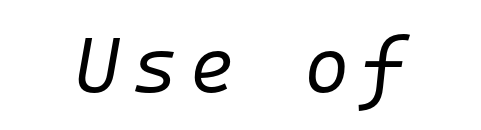
A clean baseline with only descenders dipping below it. Looks like terminal output: every glyph gets an equal slot. The whole block is typeset with a tilt. No heavy texture on the line: the type isn't bold.
